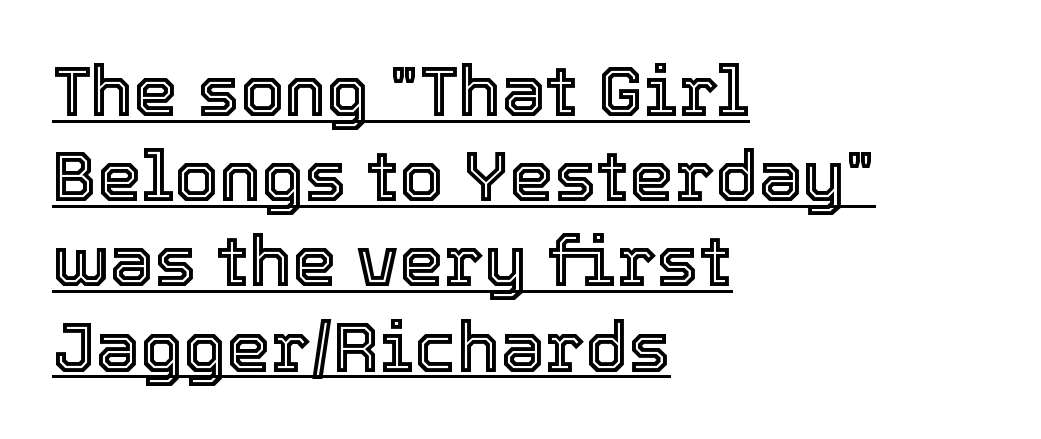
{"italic": "no", "width": "normal", "x_height": "medium", "monospaced": "no", "underline": "yes", "align": "left", "line_spacing_ratio": 1.2, "letter_spacing": "normal", "letter_spacing_em": 0.0, "glyph_px": 71}
